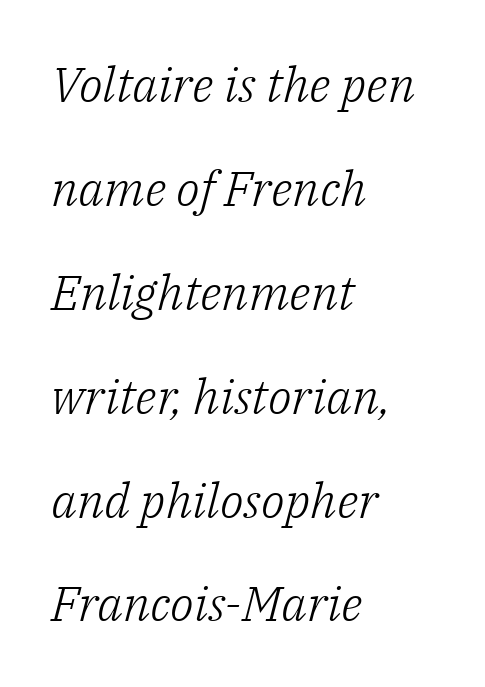
{"serif": "yes", "italic": "yes", "lean": "right", "slant_degrees": 14, "bold": "no", "weight": "light", "width": "normal", "stroke_contrast": "low", "x_height": "medium", "monospaced": "no", "underline": "no", "align": "left", "line_spacing": "loose", "line_spacing_ratio": 2.12, "letter_spacing": "normal", "letter_spacing_em": 0.0, "glyph_px": 49}
